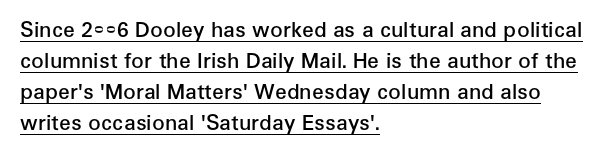
{"italic": "no", "bold": "semi", "underline": "yes", "align": "left", "line_spacing": "normal", "line_spacing_ratio": 1.47, "letter_spacing": "normal", "letter_spacing_em": 0.0, "glyph_px": 21}
